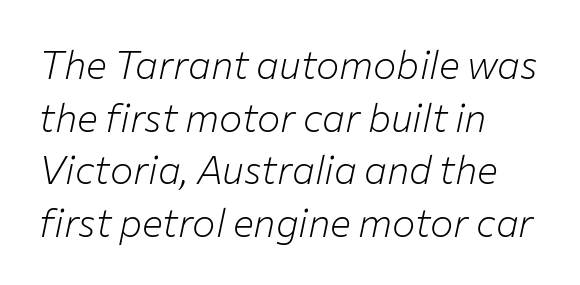
The image shows 39 px light type, italic (leaning right); set left-aligned, normal line spacing (1.35x), normal letter spacing, not underlined; low stroke contrast and a medium x-height.
